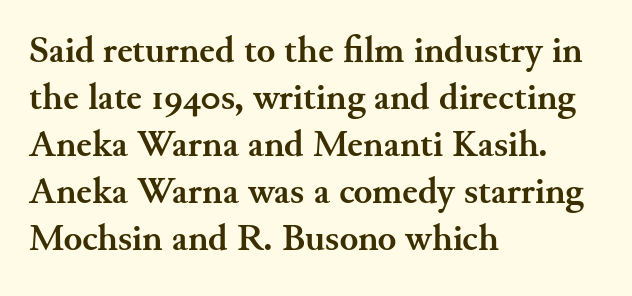
The type family on display is of the serif kind. Set as a true bold cut, around the 700 mark. The rendering anchors every line to the left-hand side. The type sits square on the baseline with zero lean. Observe the ordinary spacing: letters are neighbours, not strangers. Spacing verdict: proportional, widths tailored to each character.
